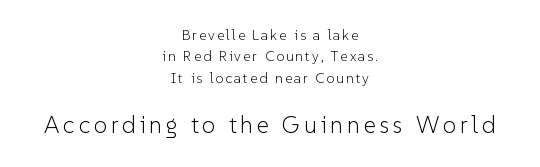
The image shows 24 px text type, upright; set centered, normal line spacing (1.52x), not underlined; the second (bottom) block is 1.71x larger.
